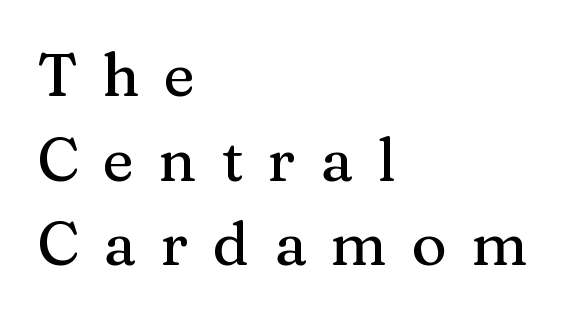
The image shows 60 px serif type, upright; set left-aligned, normal line spacing (1.41x), unusually wide letter spacing (+0.41 em), not underlined; medium stroke contrast and a medium x-height.
